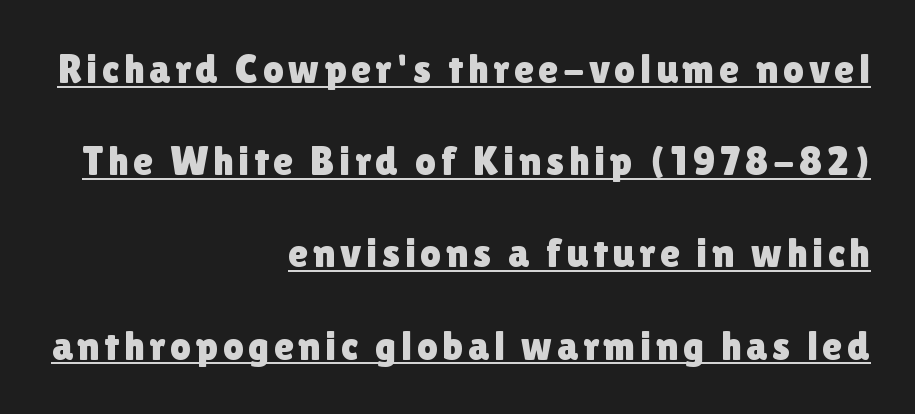
Every row of glyphs terminates at an identical x-position on the right. Loosely led — the rows are spread out. These lines were composed using upright roman letters. A baseline rule has been typeset under these characters. The glyphs in this specimen are sans serif.
